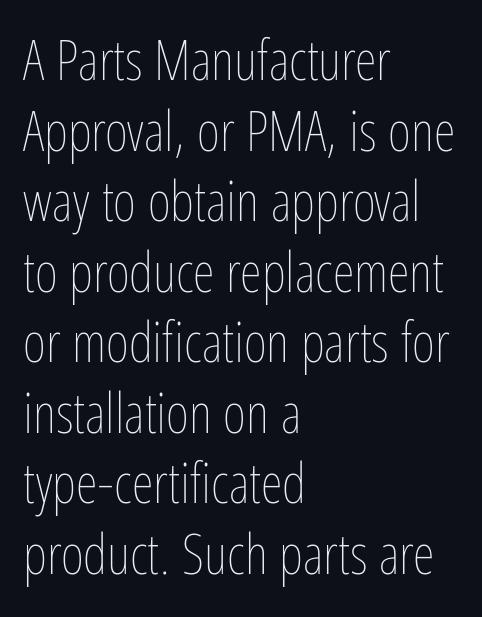
{"italic": "no", "bold": "no", "weight": "thin", "width": "condensed", "stroke_contrast": "low", "x_height": "medium", "monospaced": "no", "underline": "no", "align": "left", "line_spacing": "normal", "line_spacing_ratio": 1.26, "letter_spacing": "normal", "letter_spacing_em": 0.0, "glyph_px": 56}
